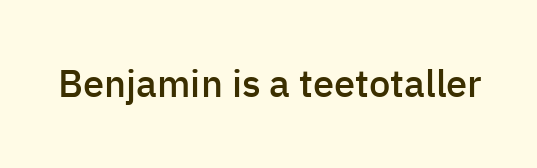
{"serif": "no", "italic": "no", "bold": "semi", "weight": "semibold", "width": "normal", "stroke_contrast": "low", "x_height": "medium", "monospaced": "no", "underline": "no", "letter_spacing": "normal", "letter_spacing_em": 0.0, "glyph_px": 38}
